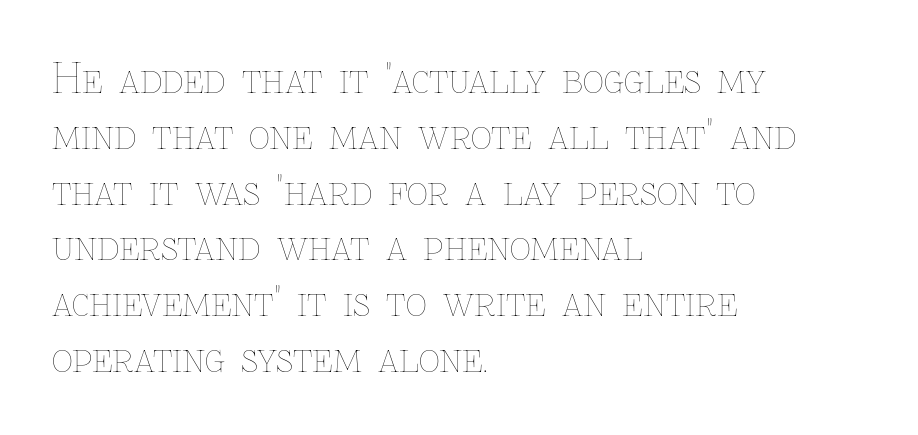
{"italic": "no", "bold": "no", "weight": "thin", "width": "normal", "stroke_contrast": "low", "x_height": "medium", "monospaced": "no", "underline": "no", "align": "left", "line_spacing": "normal", "line_spacing_ratio": 1.36, "letter_spacing": "normal", "letter_spacing_em": 0.0, "glyph_px": 41}
